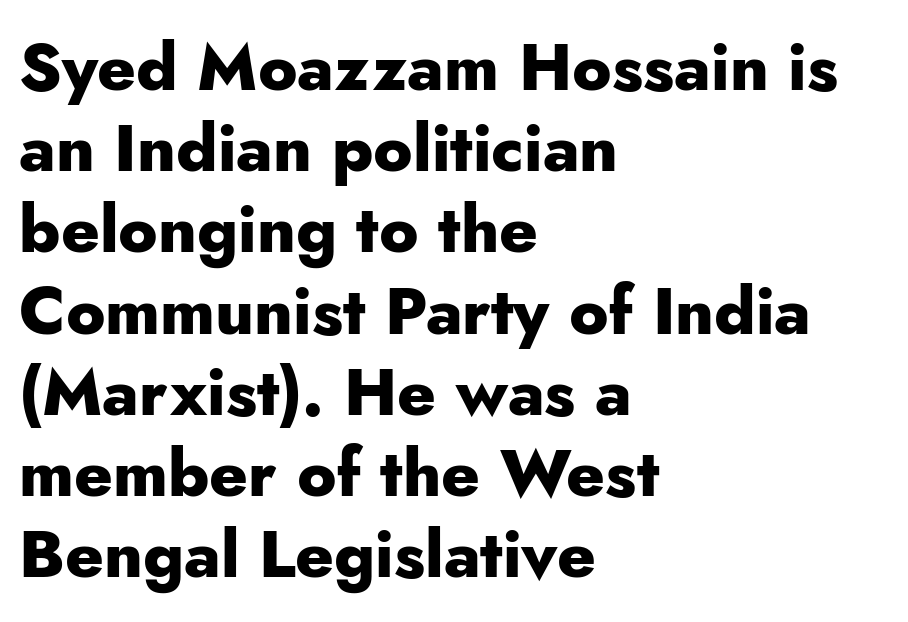
Unlike italic type, these characters show no tilt at all. Visually the block forms a straight wall on the left and a jagged coastline on the right. I'd describe the lettering as bold — thick and assertive. Is this a sans? Yes — the strokes have no serifs. Observe the ordinary spacing: letters are neighbours, not strangers. These lines are rendered in a variable-pitch font.
